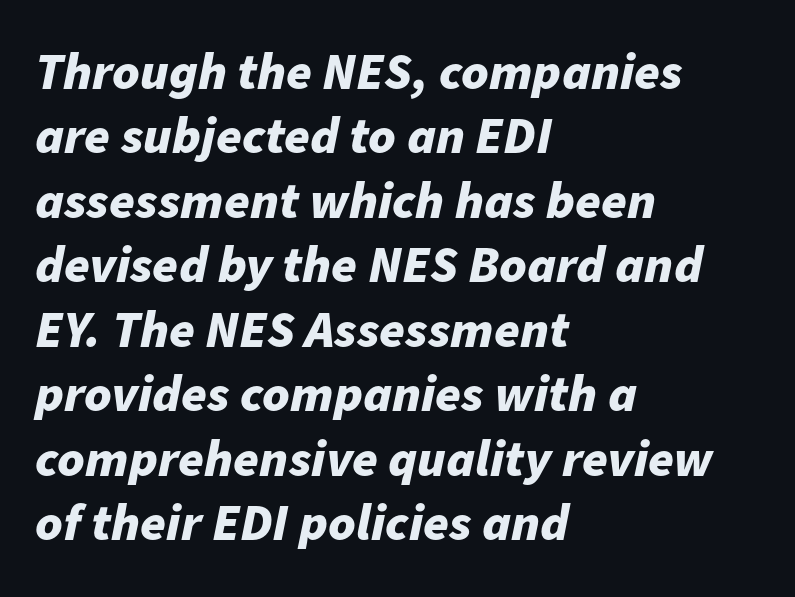
Q: Is the text bold? A: Yes.
Q: Is the text italic (slanted)? A: Yes, it leans right by about 11 degrees.
Q: Is the text underlined? A: No.
Q: How is the paragraph aligned? A: Left-aligned.
Q: Is the spacing between letters normal or unusually wide? A: Normal.
Q: Width (condensed, normal, or wide)? A: Normal.
Q: Stroke contrast? A: Low.
Q: x-height? A: Medium.
Q: Monospaced? A: No.
